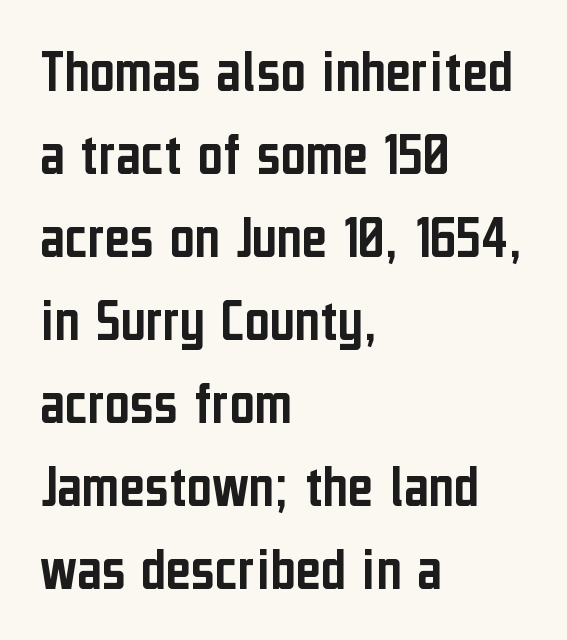
A bare baseline throughout the passage. Summary of vertical rhythm: regular, with standard interline spacing. What stands out about the letter spacing? Nothing — it is the standard amount. Reading down the block, your eye returns to a fixed left position each line. The face used here is proportionally spaced, like ordinary book or web type. Every stem runs plumb, perpendicular to the baseline.
